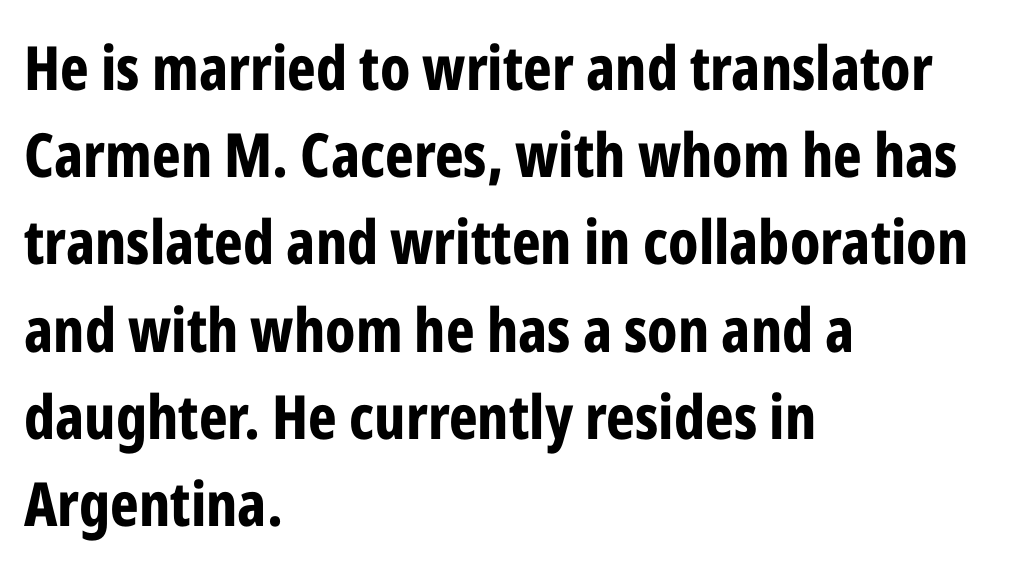
Q: Is the text bold? A: Yes.
Q: Is the text italic (slanted)? A: No, it is upright.
Q: Is the typeface a serif or a sans-serif typeface? A: Sans-serif.
Q: Is the text underlined? A: No.
Q: How is the paragraph aligned? A: Left-aligned.
Q: Is the spacing between letters normal or unusually wide? A: Normal.
Q: Is the spacing between lines tight, normal or loose? A: Normal.
Q: Width (condensed, normal, or wide)? A: Condensed.
Q: Stroke contrast? A: Low.
Q: x-height? A: Medium.
Q: Monospaced? A: No.
